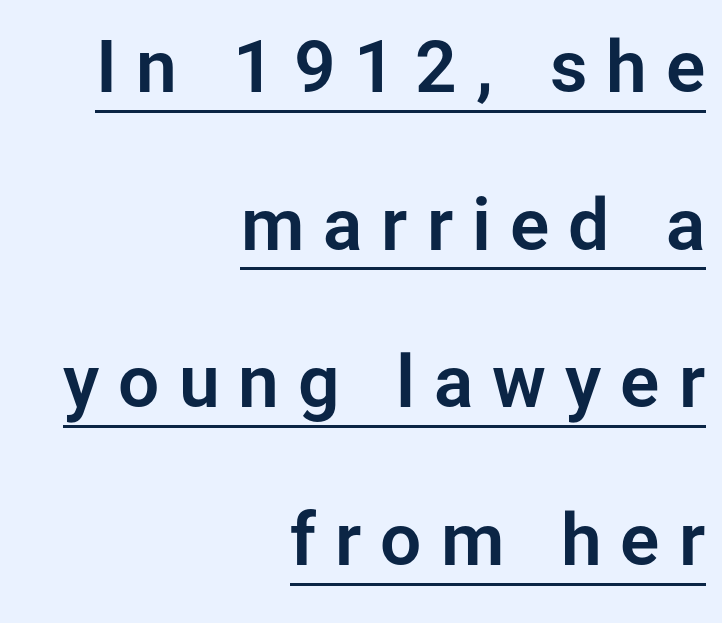
{"serif": "no", "italic": "no", "width": "normal", "stroke_contrast": "low", "x_height": "medium", "monospaced": "no", "underline": "yes", "align": "right", "line_spacing": "loose", "line_spacing_ratio": 2.16, "letter_spacing": "wide", "letter_spacing_em": 0.26, "glyph_px": 73}
